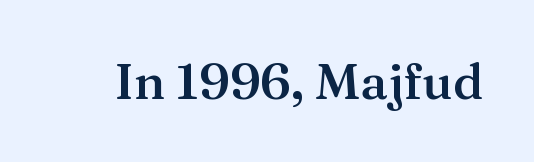
The image shows 50 px semibold serif type, upright; set normal letter spacing, not underlined; medium stroke contrast and a medium x-height.
